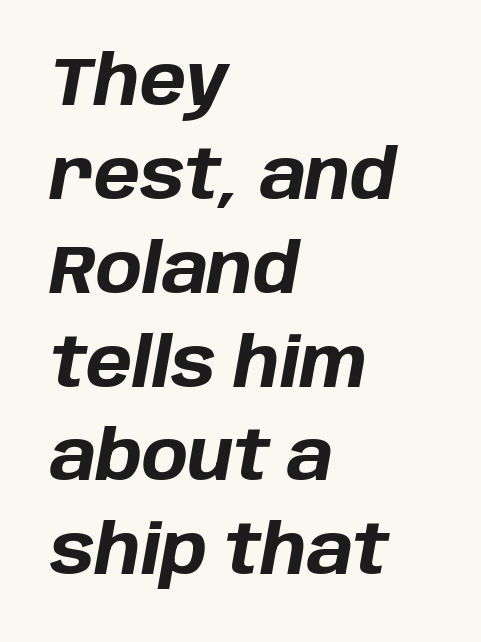
{"italic": "yes", "lean": "right", "slant_degrees": 10, "bold": "yes", "weight": "bold", "width": "normal", "stroke_contrast": "low", "x_height": "large", "monospaced": "no", "underline": "no", "align": "left", "line_spacing": "normal", "line_spacing_ratio": 1.36, "letter_spacing": "normal", "letter_spacing_em": 0.0, "glyph_px": 69}
